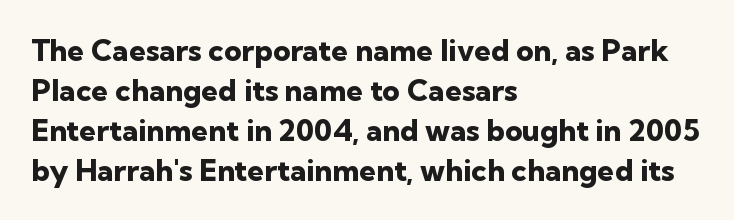
The image shows 30 px heavy sans-serif type, upright; set left-aligned, normal line spacing (1.33x), normal letter spacing, not underlined; low stroke contrast and a medium x-height.
